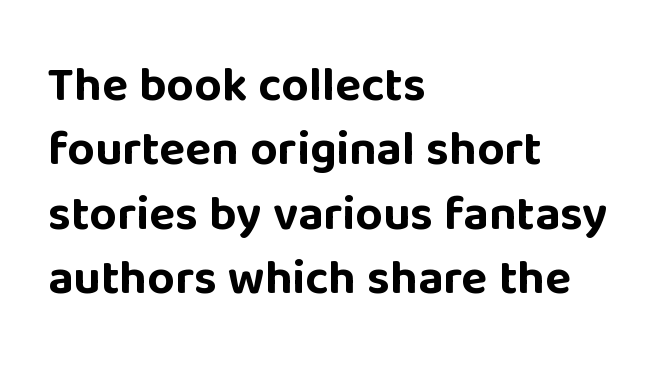
{"serif": "no", "italic": "no", "bold": "yes", "weight": "bold", "width": "normal", "stroke_contrast": "low", "x_height": "large", "monospaced": "no", "underline": "no", "align": "left", "line_spacing": "normal", "line_spacing_ratio": 1.34, "letter_spacing": "normal", "letter_spacing_em": 0.0, "glyph_px": 48}
